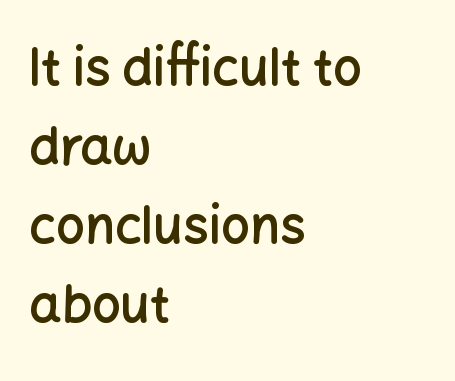
{"serif": "no", "italic": "no", "bold": "semi", "weight": "semibold", "width": "normal", "stroke_contrast": "low", "x_height": "medium", "monospaced": "no", "underline": "no", "align": "left", "line_spacing": "normal", "line_spacing_ratio": 1.55, "letter_spacing": "normal", "letter_spacing_em": 0.0, "glyph_px": 51}
